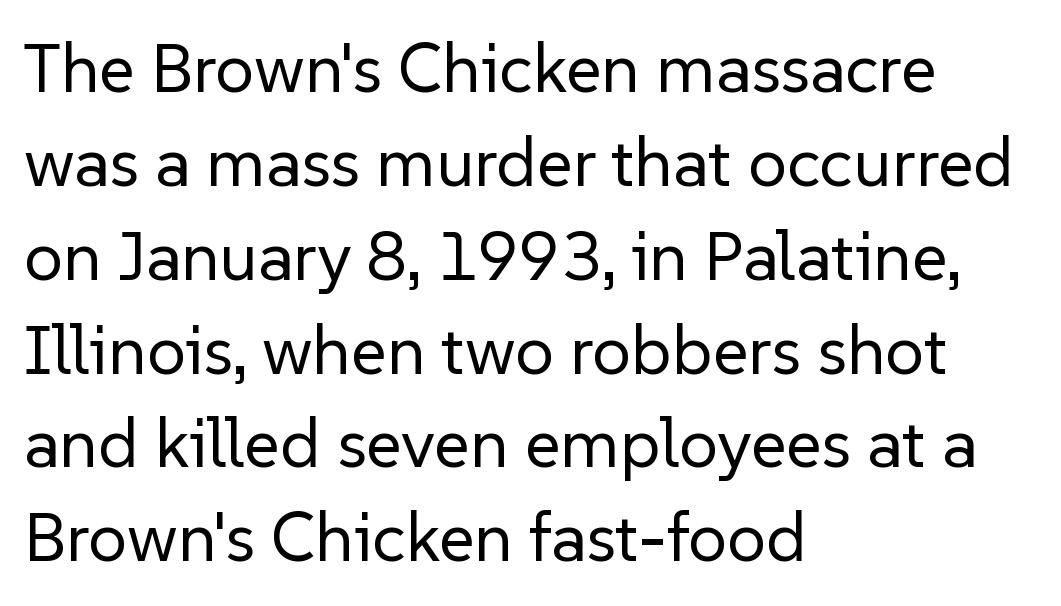
Q: Is the text bold? A: No.
Q: Is the text italic (slanted)? A: No, it is upright.
Q: Is the typeface a serif or a sans-serif typeface? A: Sans-serif.
Q: Is the text underlined? A: No.
Q: How is the paragraph aligned? A: Left-aligned.
Q: Is the spacing between letters normal or unusually wide? A: Normal.
Q: Is the spacing between lines tight, normal or loose? A: Normal.
Q: Width (condensed, normal, or wide)? A: Normal.
Q: Stroke contrast? A: Low.
Q: x-height? A: Medium.
Q: Monospaced? A: No.
